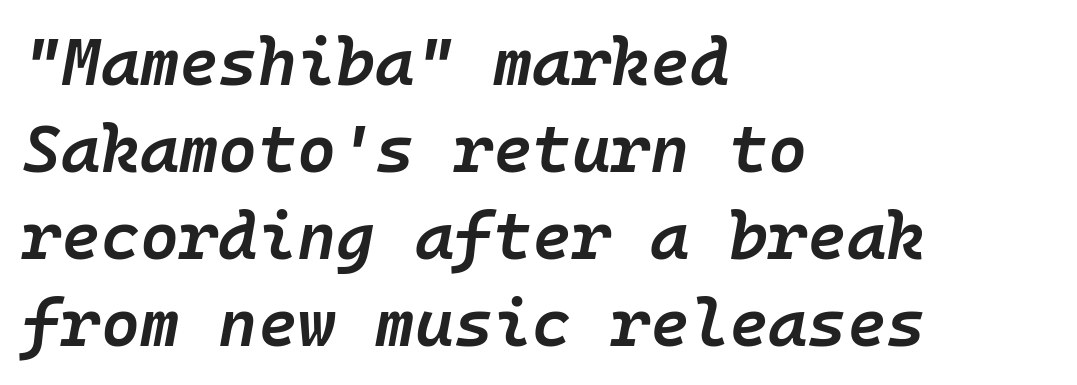
{"italic": "yes", "lean": "right", "slant_degrees": 10, "bold": "semi", "weight": "semibold", "width": "normal", "stroke_contrast": "low", "x_height": "medium", "monospaced": "yes", "underline": "no", "align": "left", "line_spacing": "normal", "line_spacing_ratio": 1.3, "letter_spacing": "normal", "letter_spacing_em": 0.0, "glyph_px": 67}
